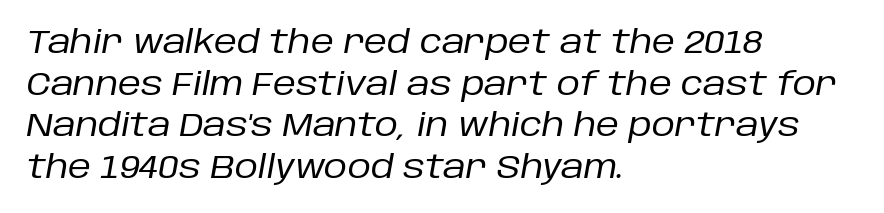
The string is rendered with underlining switched off. Where is the straight margin? On the left. Character widths vary here, with narrow letters taking less room than wide ones. The specimen reads as italic at a glance.
